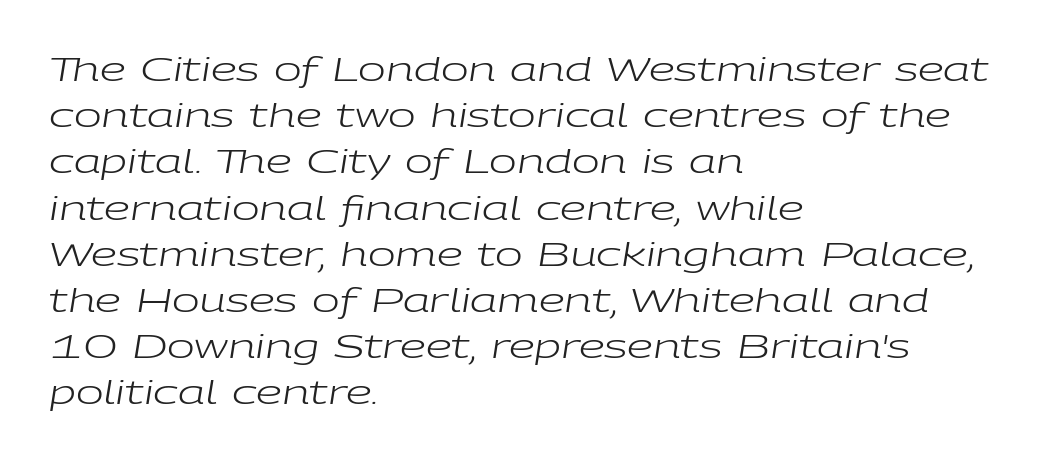
The image shows 33 px regular-weight, wide type, italic (leaning right); set left-aligned, normal line spacing (1.4x), normal letter spacing, not underlined; low stroke contrast and a medium x-height.
